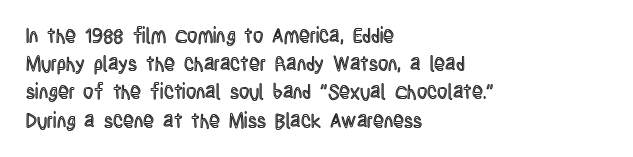
Q: Is the text italic (slanted)? A: No, it is upright.
Q: Is the text underlined? A: No.
Q: How is the paragraph aligned? A: Left-aligned.
Q: Is the spacing between letters normal or unusually wide? A: Normal.
Q: Is the spacing between lines tight, normal or loose? A: Normal.
